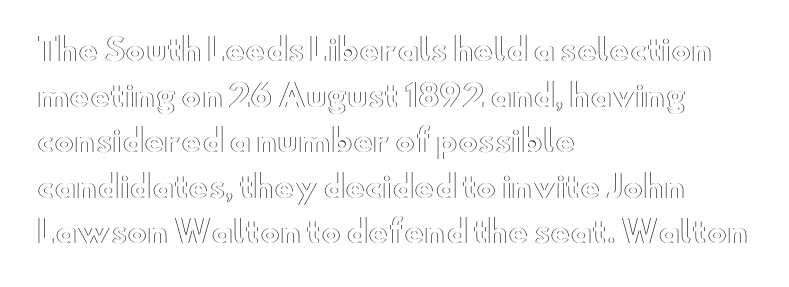
This is the regular roman posture of the typeface. The rendering keeps characters at their native spacing. Regular leading. The zone under the glyphs is completely vacant. Here the designer chose a conventional face with non-uniform glyph widths. The compositor pushed each line to the left boundary.
